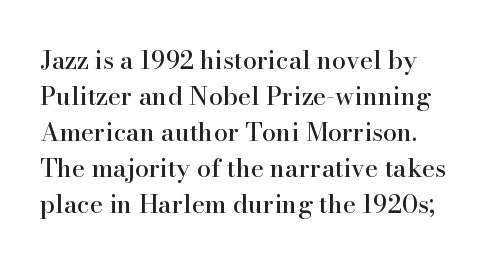
Q: Is the text italic (slanted)? A: No, it is upright.
Q: Is the text underlined? A: No.
Q: Is the spacing between letters normal or unusually wide? A: Normal.
Q: Is the spacing between lines tight, normal or loose? A: Normal.
